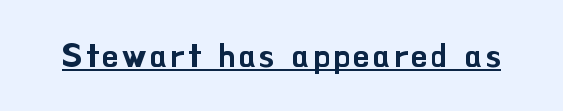
The image shows 32 px sans-serif type, upright; set underlined; low stroke contrast and a small x-height.
